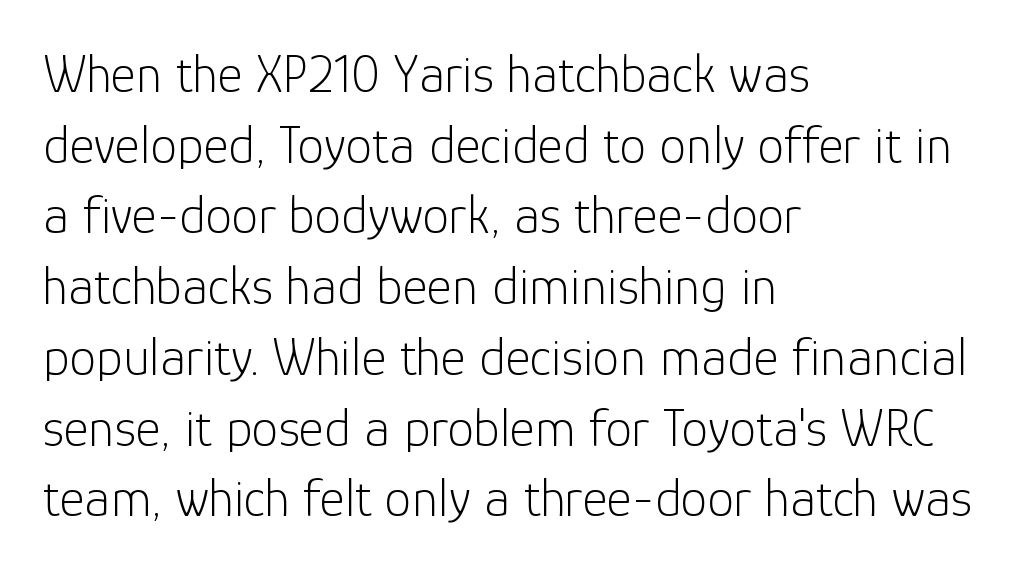
The image shows 54 px light sans-serif type, upright; set left-aligned, normal line spacing (1.31x), normal letter spacing, not underlined; low stroke contrast and a medium x-height.
